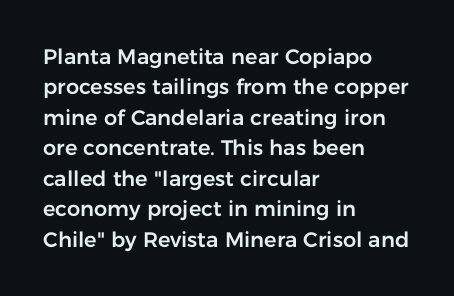
The image shows 21 px text type, upright; set left-aligned, normal line spacing (1.45x), normal letter spacing, not underlined.
